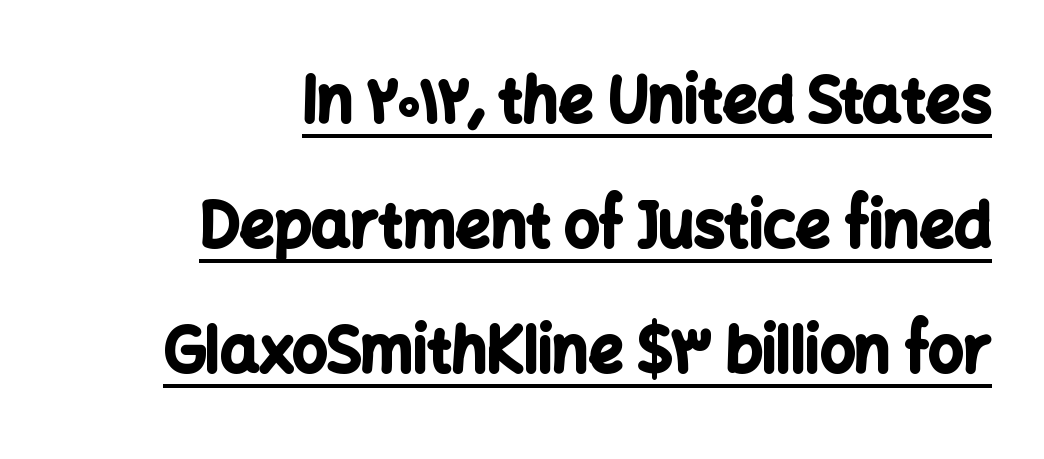
The image shows 61 px bold sans-serif type, upright; set right-aligned, loose line spacing (2.05x), normal letter spacing, underlined; low stroke contrast and a medium x-height.
